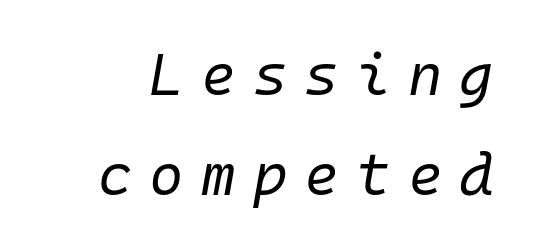
{"italic": "yes", "lean": "right", "slant_degrees": 10, "bold": "no", "weight": "regular", "width": "normal", "stroke_contrast": "low", "x_height": "medium", "monospaced": "yes", "underline": "no", "line_spacing": "normal", "line_spacing_ratio": 1.7, "letter_spacing": "wide", "letter_spacing_em": 0.29, "glyph_px": 59}
